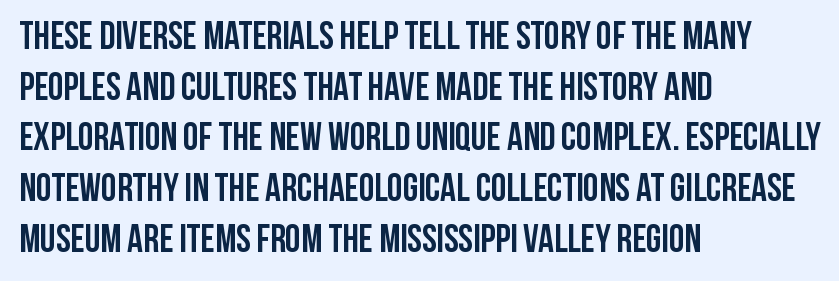
As a designer I'd log this as weight 700, bold. The characters display no serif detailing; their extremities are plain. If you drew a line through each stem, it would be perfectly vertical. Character widths vary here, with narrow letters taking less room than wide ones. Each word holds together tightly as a unit, with standard inter-letter gaps.
